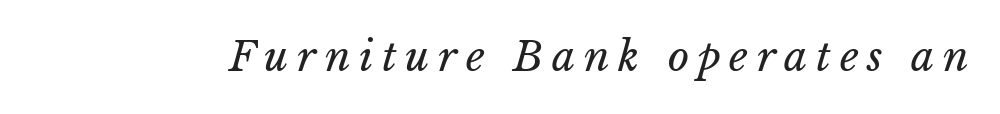
The image shows 41 px regular-weight type, italic (leaning right); set unusually wide letter spacing (+0.21 em), not underlined; low stroke contrast and a medium x-height.
